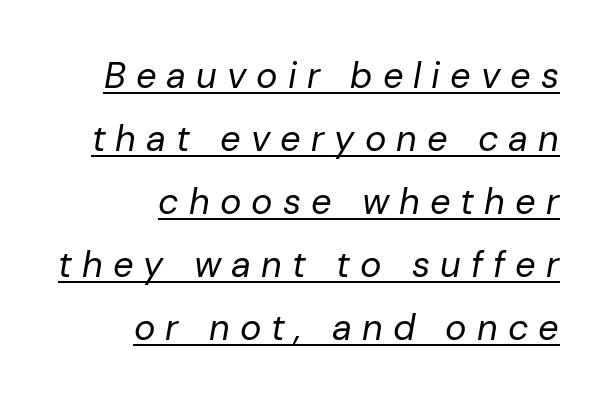
Q: Is the text bold? A: No.
Q: Is the text italic (slanted)? A: Yes, it leans right by about 10 degrees.
Q: Is the text underlined? A: Yes.
Q: How is the paragraph aligned? A: Right-aligned.
Q: Is the spacing between letters normal or unusually wide? A: Unusually wide.
Q: Width (condensed, normal, or wide)? A: Normal.
Q: Stroke contrast? A: Low.
Q: x-height? A: Medium.
Q: Monospaced? A: No.
